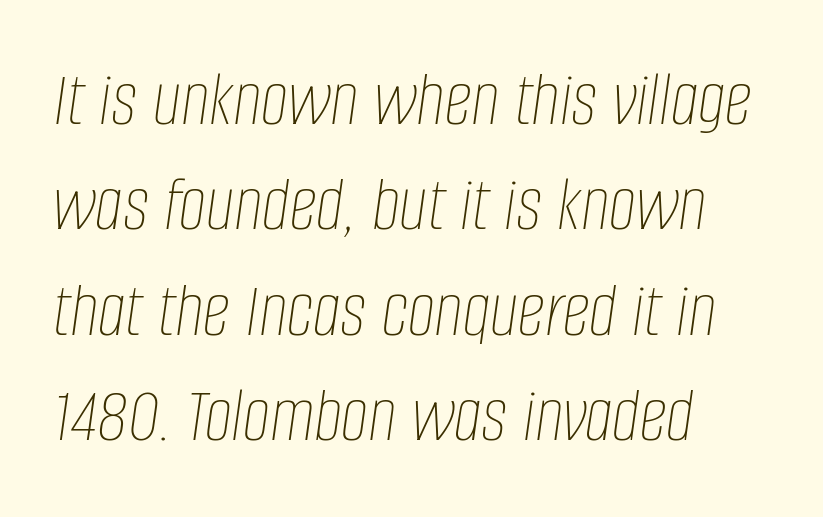
This sample uses plain, unmodified letter spacing. Teacher's note: observe the even left margin — that is flush-left alignment. Does the lettering tilt? It does — this is italic. The typesetting does not lean heavy: it is not bold. Line spacing here is normal.
